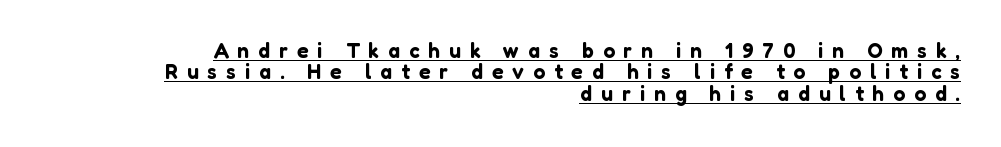
Looks like someone drew a line under every word here. This rendering uses right alignment, leaving the left contour irregular. It's the straight-up-and-down kind of type. The space between consecutive lines is stingy.
